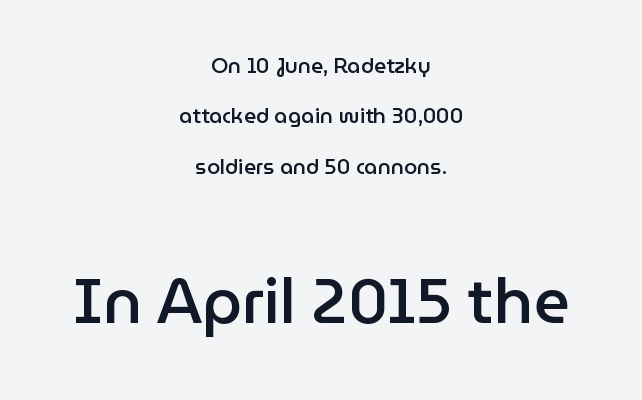
The image shows 63 px semibold sans-serif type, upright; set centered, loose line spacing (2.4x), normal letter spacing, not underlined; the second (bottom) block is 3.0x larger; low stroke contrast and a medium x-height.
